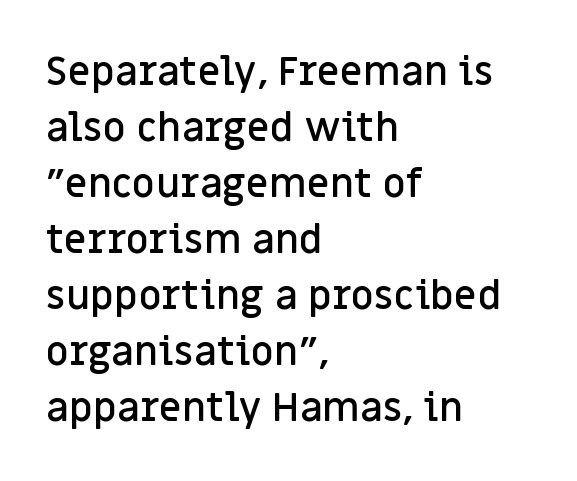
Nothing unusual about the tracking: characters are spaced as the font intends. The space directly below the letters is spotless. Nope, no serifs anywhere on these letters. The rag falls on the right side of this text block. The passage shown is typed in a proportional face where columns would drift.
